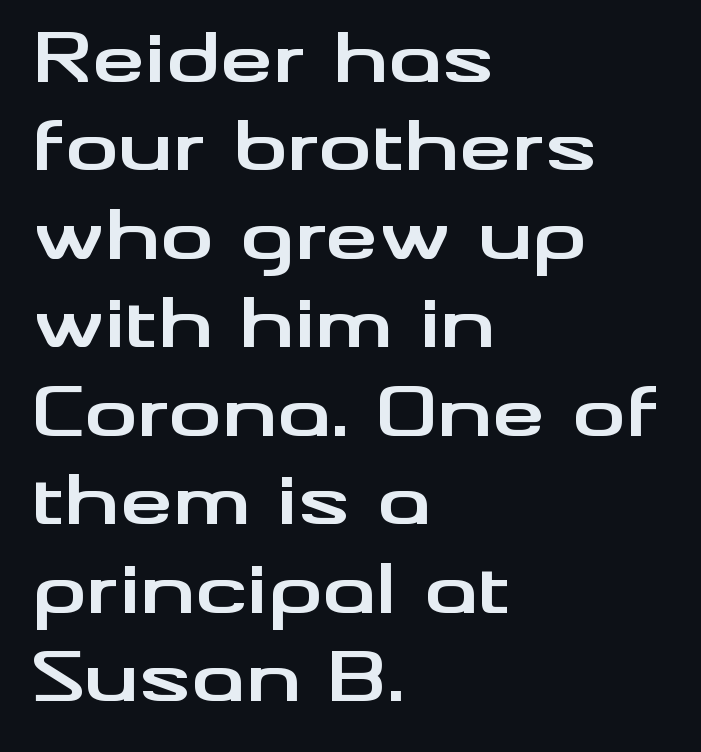
{"serif": "no", "italic": "no", "bold": "yes", "weight": "bold", "width": "wide", "stroke_contrast": "medium", "x_height": "small", "monospaced": "no", "underline": "no", "align": "left", "line_spacing": "normal", "line_spacing_ratio": 1.32, "letter_spacing": "normal", "letter_spacing_em": 0.0, "glyph_px": 67}
